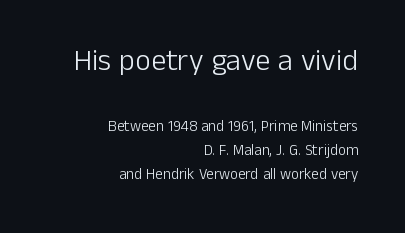
{"serif": "no", "italic": "no", "bold": "no", "weight": "light", "width": "normal", "stroke_contrast": "low", "x_height": "medium", "monospaced": "no", "underline": "no", "align": "right", "line_spacing": "normal", "line_spacing_ratio": 1.6, "letter_spacing": "normal", "letter_spacing_em": 0.0, "larger_block": "first", "size_ratio": 2.0, "glyph_px": 30}
